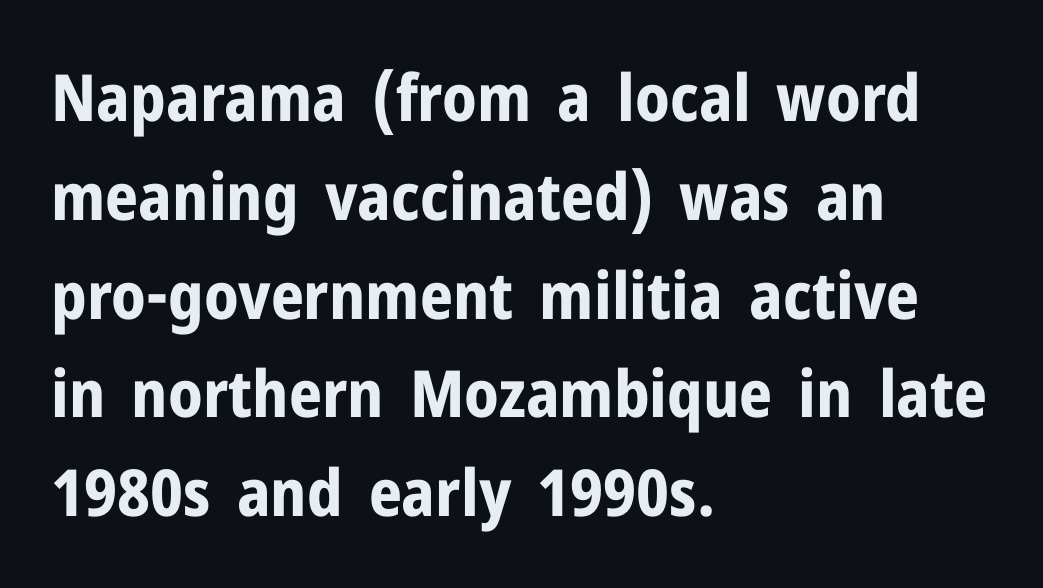
This sample keeps an unexceptional amount of space between lines. Plain, unruled lines of type. These lines were composed using upright roman letters. One-word summary of the alignment: left. A typesetter would call this proportional, since set widths differ per character. Is this a sans? Yes — the strokes have no serifs.
